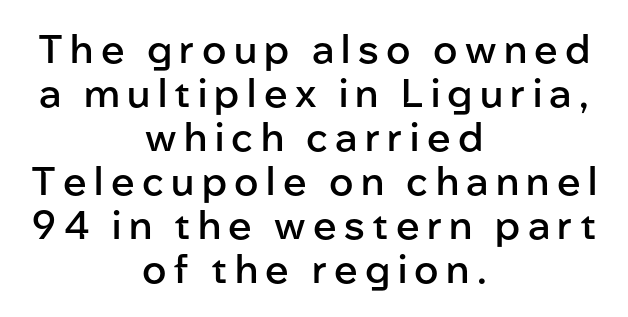
These lines huddle together more closely than default settings would place them. Vertical strokes here are truly vertical. Caption: semibold face, moderately heavy strokes. Honestly, there is no underline to notice here at all. This rendering employs a face without finishing strokes, i.e., a sans-serif.
